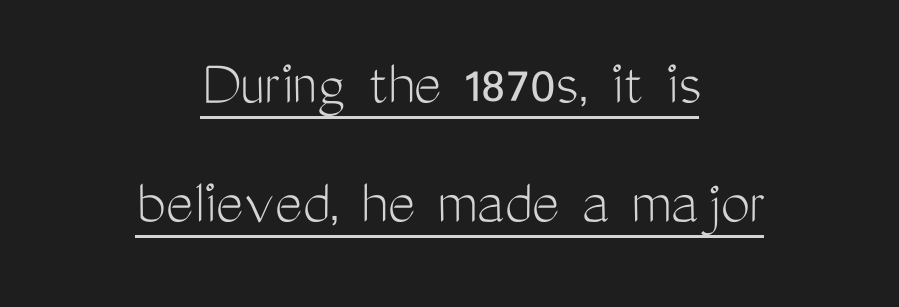
Looks like regular typesetting: each glyph gets only the width it needs. This is the regular roman posture of the typeface. Weight: in the light-to-regular range. Examine the stroke ends and you'll find no serifs.
